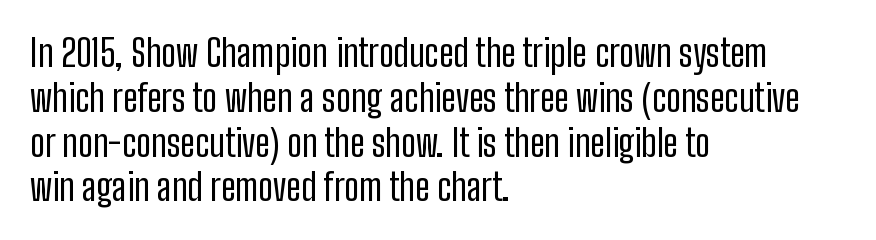
The paragraph shown leans on its left margin. The characters display no serif detailing; their extremities are plain. Here the designer chose a conventional face with non-uniform glyph widths. The horizontal fit of the characters is conventional and even.
